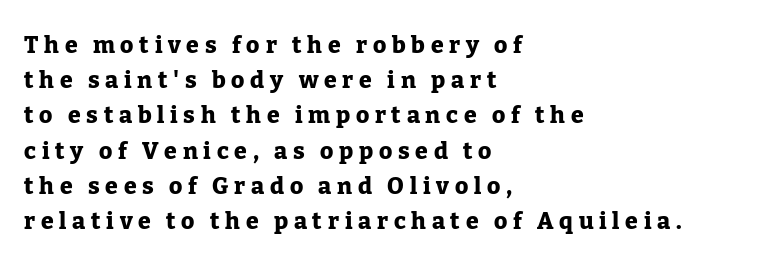
Q: Is the text bold? A: Yes.
Q: Is the text italic (slanted)? A: No, it is upright.
Q: Is the text underlined? A: No.
Q: How is the paragraph aligned? A: Left-aligned.
Q: Is the spacing between letters normal or unusually wide? A: Unusually wide.
Q: Is the spacing between lines tight, normal or loose? A: Normal.
